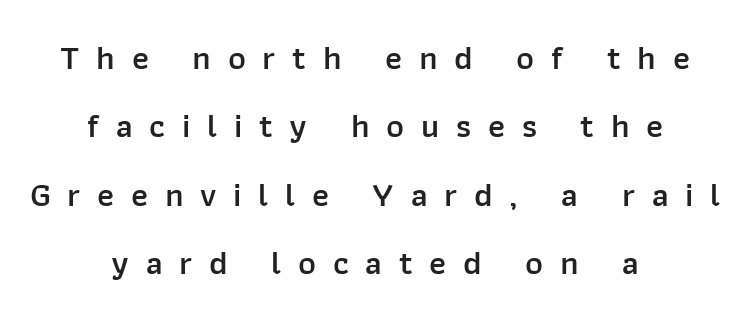
Q: Is the text bold? A: Semi-bold.
Q: Is the text italic (slanted)? A: No, it is upright.
Q: Is the typeface a serif or a sans-serif typeface? A: Sans-serif.
Q: Is the text underlined? A: No.
Q: How is the paragraph aligned? A: Centered.
Q: Is the spacing between letters normal or unusually wide? A: Unusually wide.
Q: Is the spacing between lines tight, normal or loose? A: Loose.
Q: Width (condensed, normal, or wide)? A: Normal.
Q: Stroke contrast? A: Low.
Q: x-height? A: Medium.
Q: Monospaced? A: No.
